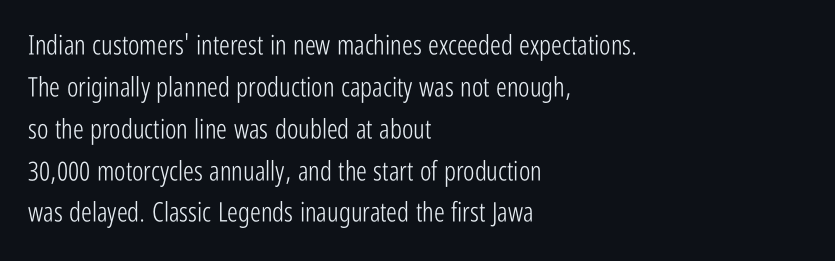
Anything drawn beneath the words? Only blank space. Each word holds together tightly as a unit, with standard inter-letter gaps. Each stroke keeps to a modest, everyday thickness or less. Normally led — the rows are evenly, conventionally spaced. In CSS terms this would be text-align: left. Does the lettering tilt? It doesn't — this is upright.
